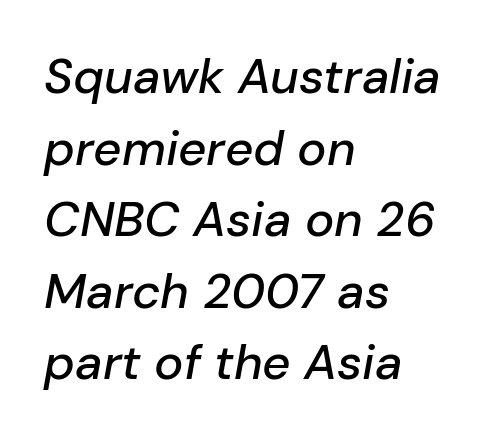
Q: Is the text italic (slanted)? A: Yes, it leans right by about 10 degrees.
Q: Is the text underlined? A: No.
Q: How is the paragraph aligned? A: Left-aligned.
Q: Is the spacing between letters normal or unusually wide? A: Normal.
Q: Is the spacing between lines tight, normal or loose? A: Normal.
Q: Width (condensed, normal, or wide)? A: Normal.
Q: Stroke contrast? A: Low.
Q: x-height? A: Medium.
Q: Monospaced? A: No.
